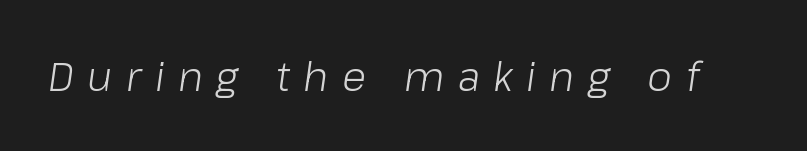
Any mark beneath the type? The region is blank. How are the letters spaced? Widely, with obvious added tracking. Does the lettering tilt? It does — this is italic. The letterforms sit at book weight or below. A typesetter would call this proportional, since set widths differ per character.
